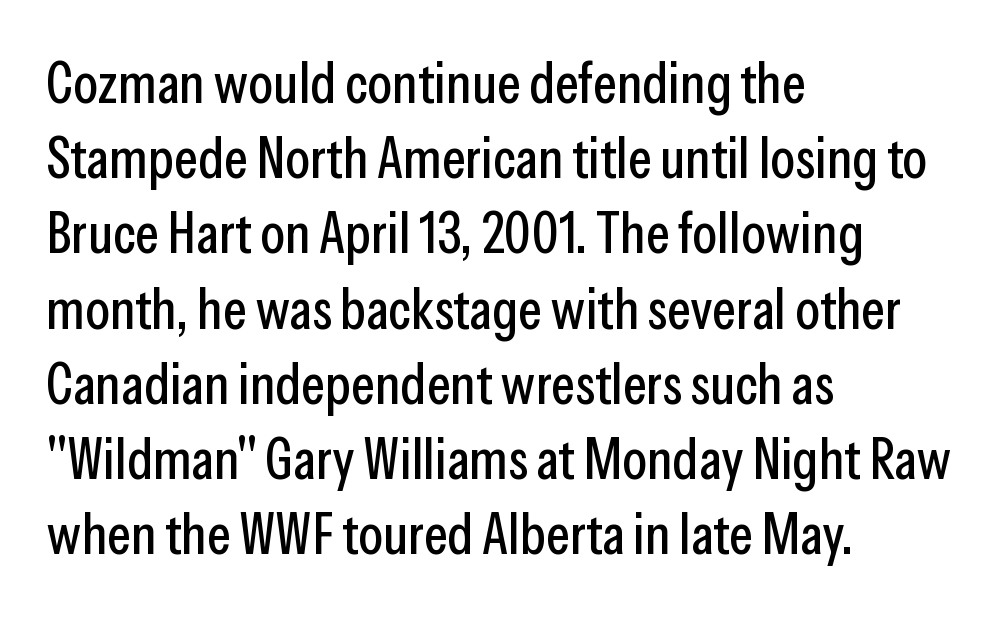
Q: Is the text italic (slanted)? A: No, it is upright.
Q: Is the typeface a serif or a sans-serif typeface? A: Sans-serif.
Q: Is the text underlined? A: No.
Q: How is the paragraph aligned? A: Left-aligned.
Q: Is the spacing between letters normal or unusually wide? A: Normal.
Q: Is the spacing between lines tight, normal or loose? A: Normal.
Q: Width (condensed, normal, or wide)? A: Condensed.
Q: Stroke contrast? A: Low.
Q: x-height? A: Medium.
Q: Monospaced? A: No.
